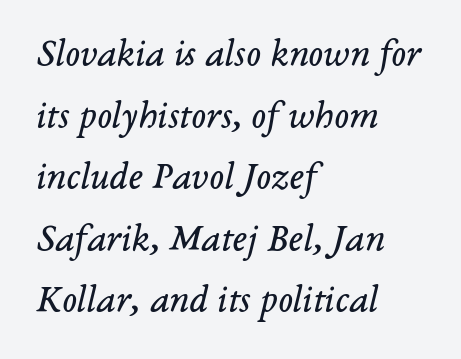
The image shows 39 px regular-weight serif type, italic (leaning right); set left-aligned, normal line spacing (1.58x), normal letter spacing, not underlined; low stroke contrast and a medium x-height.
